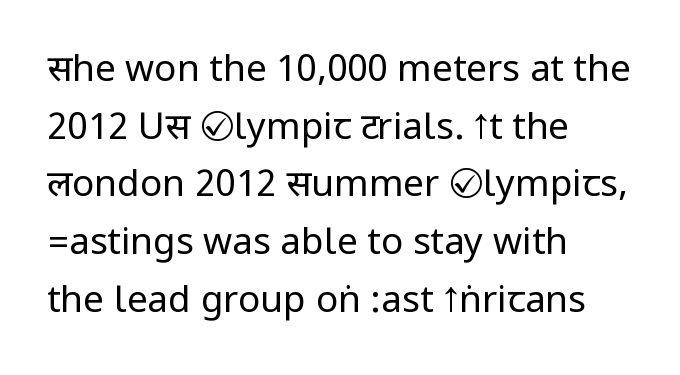
The image shows 37 px regular-weight, condensed sans-serif type, upright; set left-aligned, normal line spacing (1.56x), normal letter spacing, not underlined; low stroke contrast.
